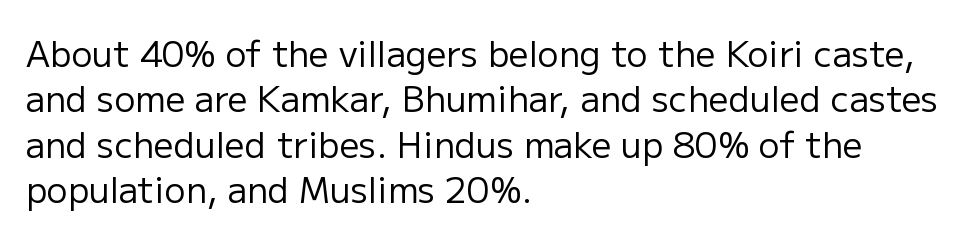
Q: Is the text bold? A: No.
Q: Is the text italic (slanted)? A: No, it is upright.
Q: Is the typeface a serif or a sans-serif typeface? A: Sans-serif.
Q: Is the text underlined? A: No.
Q: How is the paragraph aligned? A: Left-aligned.
Q: Is the spacing between letters normal or unusually wide? A: Normal.
Q: Is the spacing between lines tight, normal or loose? A: Normal.
Q: Width (condensed, normal, or wide)? A: Normal.
Q: Stroke contrast? A: Low.
Q: x-height? A: Medium.
Q: Monospaced? A: No.
